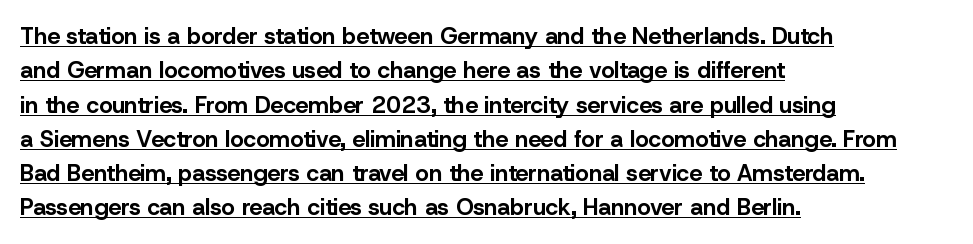
The image shows 23 px bold type, upright; set left-aligned, normal line spacing (1.49x), normal letter spacing, underlined.
